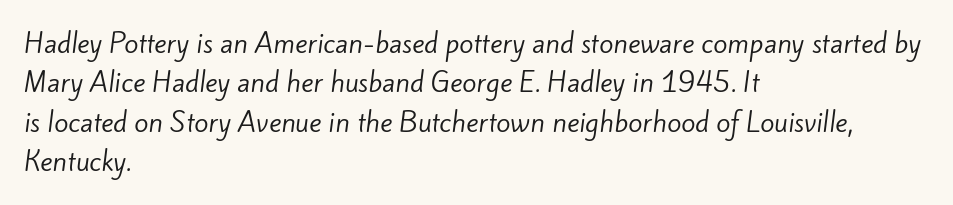
Baseline-to-baseline distance is the conventional proportion of letter height. Ink coverage per letter is moderate at most. Clear beneath every line of the passage. Is the letter spacing exaggerated? No — it looks like the ordinary default.
